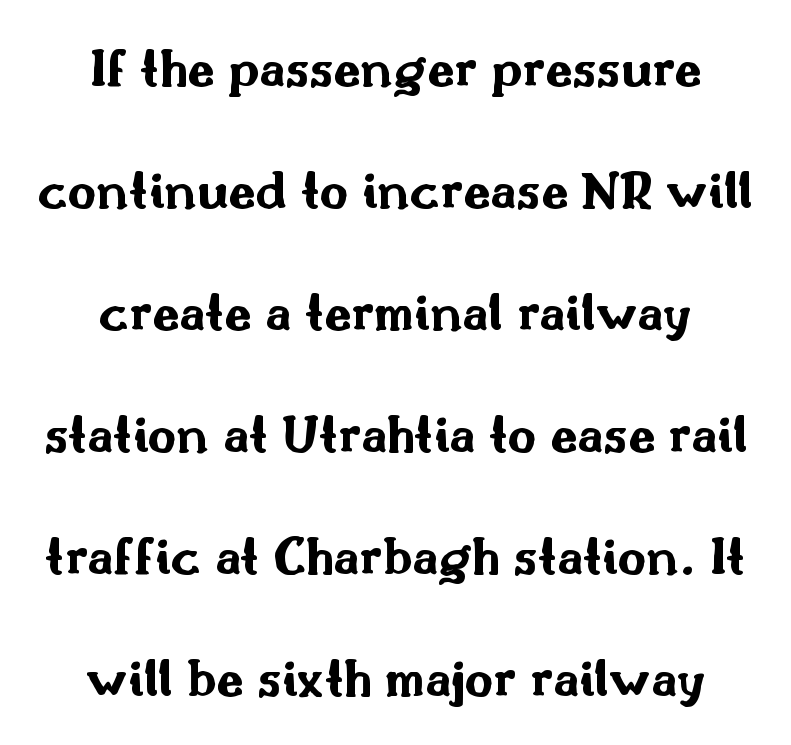
The image shows 55 px bold, wide sans-serif type, upright; set loose line spacing (2.22x), normal letter spacing, not underlined; medium stroke contrast and a small x-height.
